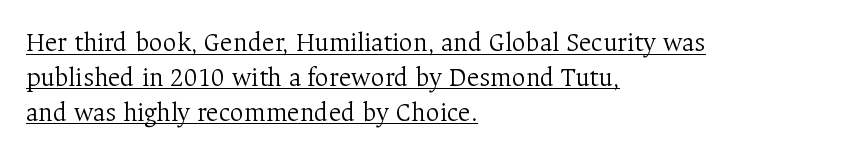
Tracking value appears to be zero — textbook default spacing. Caption: lettering with a line underneath. Every character sits straight up, as roman type does. Heaviness? Minimal to ordinary, like unemphasized prose. The space between consecutive lines is moderate.
